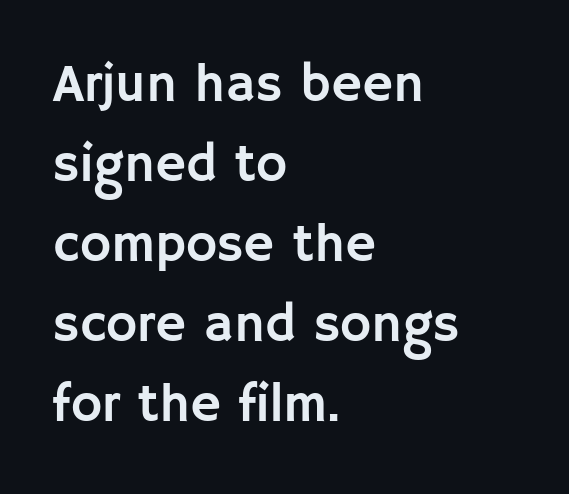
{"serif": "no", "italic": "no", "width": "normal", "stroke_contrast": "low", "x_height": "large", "monospaced": "no", "underline": "no", "align": "left", "line_spacing": "normal", "line_spacing_ratio": 1.51, "letter_spacing": "normal", "letter_spacing_em": 0.0, "glyph_px": 53}
